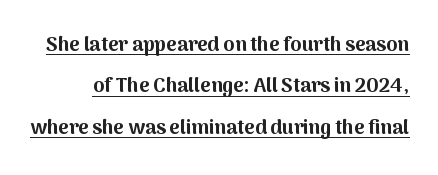
The image shows 20 px bold type, upright; set loose line spacing (2.07x), normal letter spacing, underlined.
